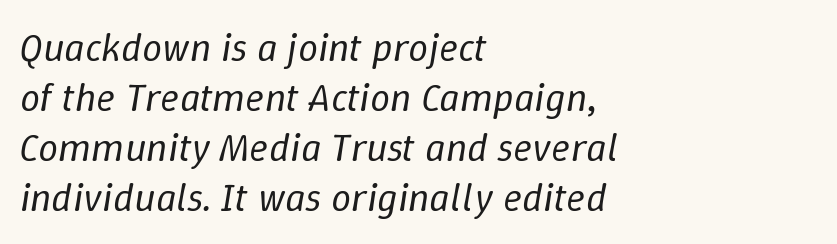
The image shows 40 px regular-weight type, italic (leaning right); set left-aligned, normal line spacing (1.25x), normal letter spacing, not underlined; low stroke contrast and a medium x-height.
